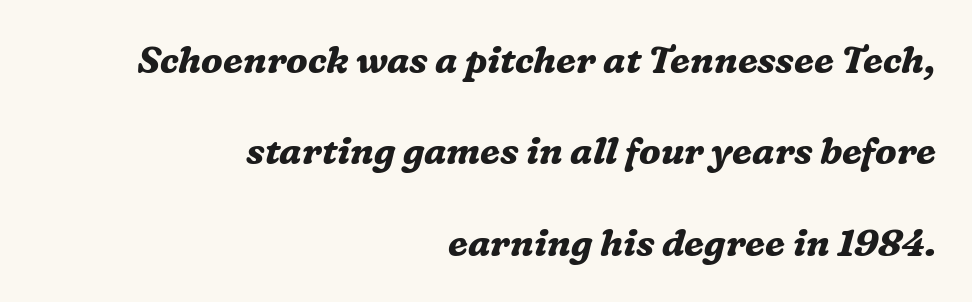
{"serif": "yes", "italic": "yes", "lean": "right", "slant_degrees": 16, "bold": "yes", "weight": "bold", "width": "normal", "stroke_contrast": "medium", "x_height": "medium", "monospaced": "no", "underline": "no", "align": "right", "line_spacing": "loose", "line_spacing_ratio": 2.47, "letter_spacing": "normal", "letter_spacing_em": 0.0, "glyph_px": 37}
